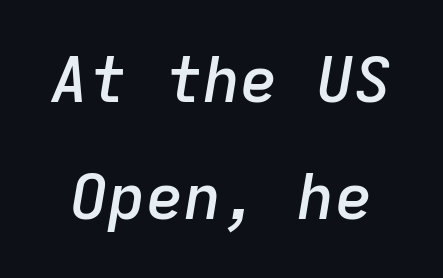
Q: Is the text bold? A: Semi-bold.
Q: Is the text italic (slanted)? A: Yes, it leans right by about 9 degrees.
Q: Is the text underlined? A: No.
Q: Is the spacing between letters normal or unusually wide? A: Normal.
Q: Width (condensed, normal, or wide)? A: Normal.
Q: Stroke contrast? A: Low.
Q: x-height? A: Medium.
Q: Monospaced? A: Yes.
